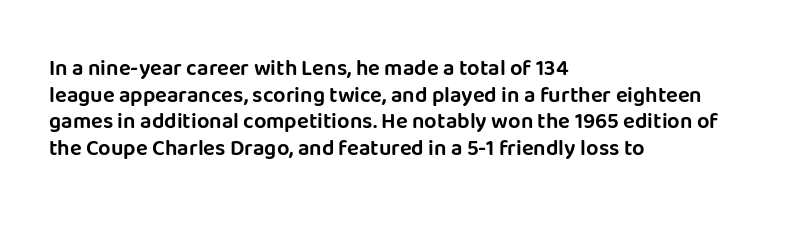
{"italic": "no", "underline": "no", "align": "left", "line_spacing_ratio": 1.21, "letter_spacing": "normal", "letter_spacing_em": 0.0, "glyph_px": 22}
